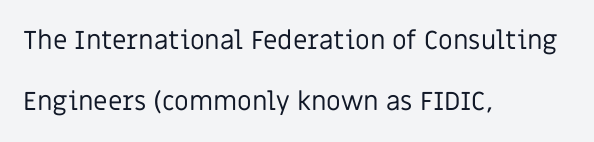
Line spacing here is loose. The strokes carry an ordinary text weight at most. Designer's note — italics off, roman on. The rag falls on the right side of this text block. Nobody drew a line under any word here.
